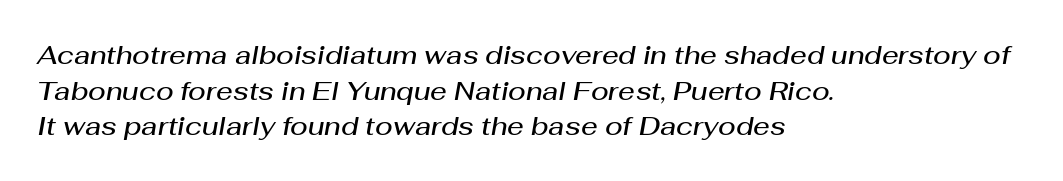
{"italic": "yes", "lean": "right", "slant_degrees": 10, "bold": "semi", "underline": "no", "align": "left", "line_spacing": "normal", "line_spacing_ratio": 1.37, "letter_spacing": "normal", "letter_spacing_em": 0.0, "glyph_px": 26}
